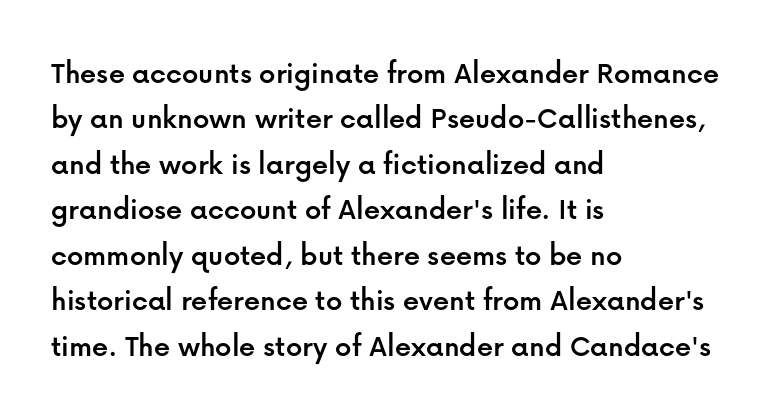
{"serif": "no", "italic": "no", "width": "normal", "stroke_contrast": "low", "x_height": "medium", "monospaced": "no", "underline": "no", "align": "left", "line_spacing": "normal", "line_spacing_ratio": 1.42, "letter_spacing": "normal", "letter_spacing_em": 0.0, "glyph_px": 32}
